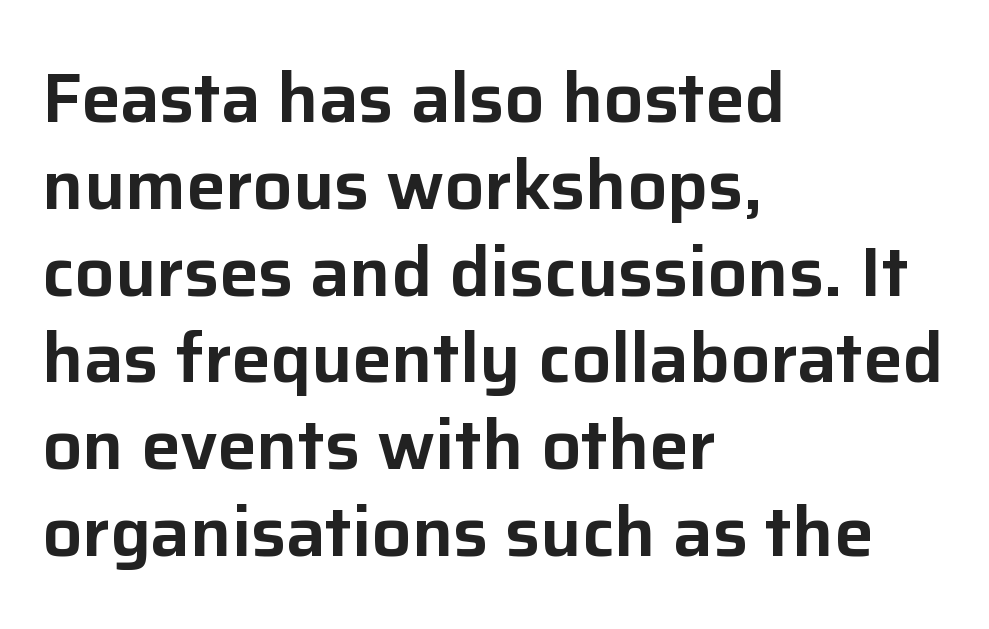
Unlike a traditional serif, this face leaves its strokes unadorned. Underline: absent. The paragraph shown leans on its left margin. This sample uses plain, unmodified letter spacing. Spacing verdict: proportional, widths tailored to each character.
